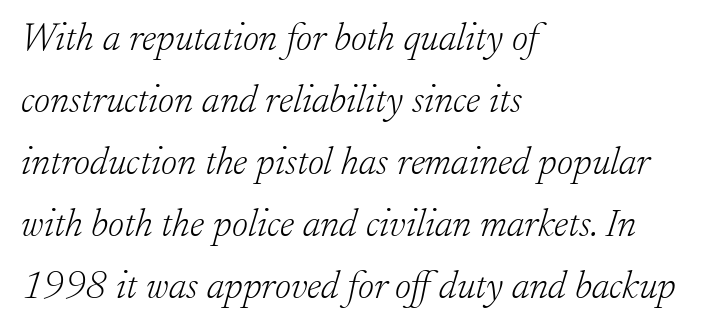
Q: Is the text bold? A: No.
Q: Is the text italic (slanted)? A: Yes, it leans right by about 17 degrees.
Q: Is the typeface a serif or a sans-serif typeface? A: Serif.
Q: Is the text underlined? A: No.
Q: How is the paragraph aligned? A: Left-aligned.
Q: Is the spacing between letters normal or unusually wide? A: Normal.
Q: Is the spacing between lines tight, normal or loose? A: Normal.
Q: Width (condensed, normal, or wide)? A: Normal.
Q: Stroke contrast? A: Low.
Q: x-height? A: Small.
Q: Monospaced? A: No.
